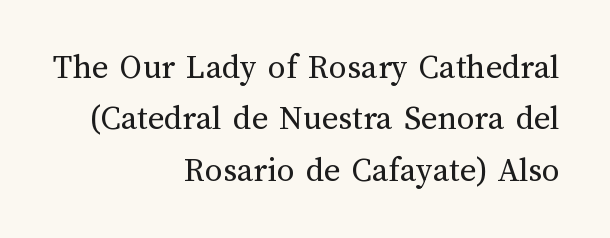
Any mark beneath the type? The region is blank. Baseline-to-baseline distance is the conventional proportion of letter height. No chunkiness to these letters — they're not bold. Glyph-to-glyph distance matches everyday printed text.
